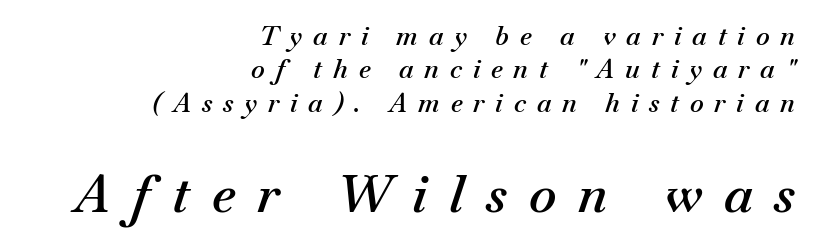
Q: Is the text bold? A: Semi-bold.
Q: Is the text italic (slanted)? A: Yes, it leans right by about 18 degrees.
Q: Is the text underlined? A: No.
Q: How is the paragraph aligned? A: Right-aligned.
Q: Is the spacing between letters normal or unusually wide? A: Unusually wide.
Q: Is the spacing between lines tight, normal or loose? A: Normal.
Q: Which block of text is set in a larger size, the first (top) or the second (bottom)? A: The second (bottom) one.
Q: Width (condensed, normal, or wide)? A: Normal.
Q: Stroke contrast? A: Medium.
Q: x-height? A: Small.
Q: Monospaced? A: No.
